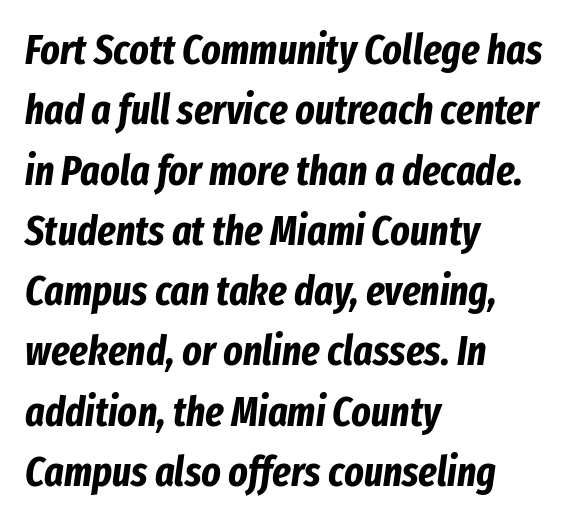
Q: Is the text bold? A: Yes.
Q: Is the text italic (slanted)? A: Yes, it leans right by about 8 degrees.
Q: Is the text underlined? A: No.
Q: How is the paragraph aligned? A: Left-aligned.
Q: Is the spacing between letters normal or unusually wide? A: Normal.
Q: Is the spacing between lines tight, normal or loose? A: Normal.
Q: Width (condensed, normal, or wide)? A: Condensed.
Q: Stroke contrast? A: Low.
Q: x-height? A: Medium.
Q: Monospaced? A: No.
